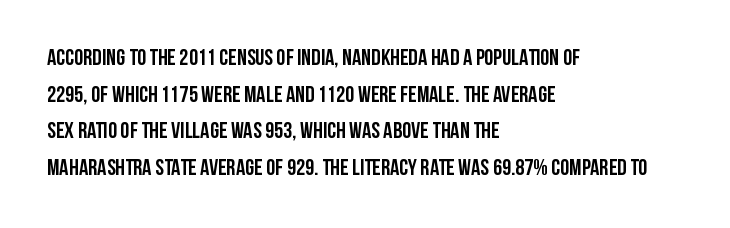
{"italic": "no", "bold": "yes", "underline": "no", "align": "left", "line_spacing": "normal", "line_spacing_ratio": 1.59, "letter_spacing": "normal", "letter_spacing_em": 0.0, "glyph_px": 23}
